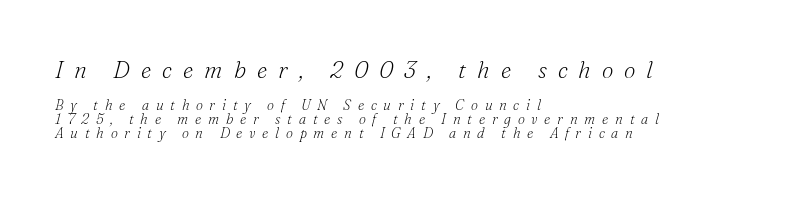
Q: Is the text bold? A: No.
Q: Is the text italic (slanted)? A: Yes, it leans right by about 16 degrees.
Q: Is the text underlined? A: No.
Q: How is the paragraph aligned? A: Left-aligned.
Q: Is the spacing between letters normal or unusually wide? A: Unusually wide.
Q: Is the spacing between lines tight, normal or loose? A: Tight.
Q: Which block of text is set in a larger size, the first (top) or the second (bottom)? A: The first (top) one.
